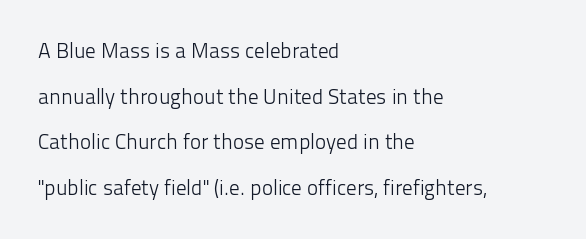
Line spacing here is loose. Is the block centered? No — it sits flush against the left margin. No letter is thick-stroked: the sample isn't bold. Posture: vertical. The gaps between neighbouring characters are ordinary and unremarkable.
